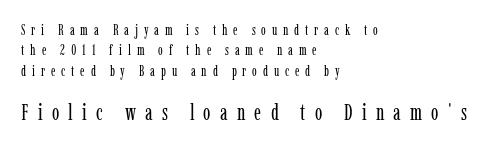
Horizontally, the lines are justified to the leading edge only. Weight: regular or lighter. The letters stand upright; this is a roman face. The more generous point size was reserved for the lower chunk.
